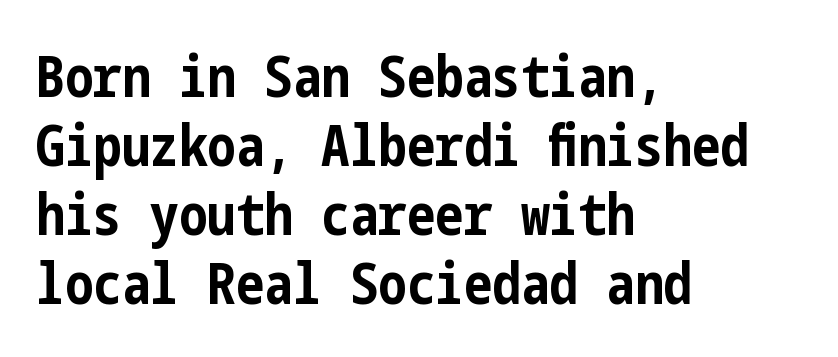
{"serif": "no", "italic": "no", "bold": "yes", "weight": "bold", "width": "condensed", "stroke_contrast": "low", "x_height": "medium", "underline": "no", "align": "left", "line_spacing_ratio": 1.21, "letter_spacing": "normal", "letter_spacing_em": 0.0, "glyph_px": 57}
